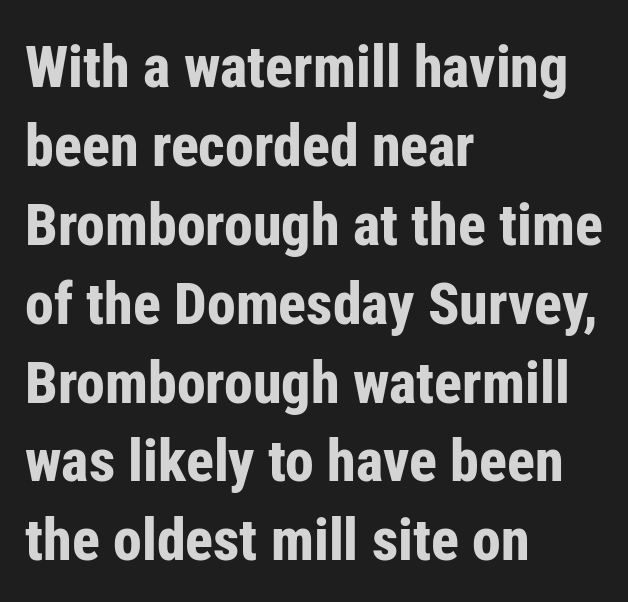
Q: Is the text bold? A: Yes.
Q: Is the text italic (slanted)? A: No, it is upright.
Q: Is the typeface a serif or a sans-serif typeface? A: Sans-serif.
Q: Is the text underlined? A: No.
Q: How is the paragraph aligned? A: Left-aligned.
Q: Is the spacing between letters normal or unusually wide? A: Normal.
Q: Is the spacing between lines tight, normal or loose? A: Normal.
Q: Width (condensed, normal, or wide)? A: Condensed.
Q: Stroke contrast? A: Low.
Q: x-height? A: Medium.
Q: Monospaced? A: No.
